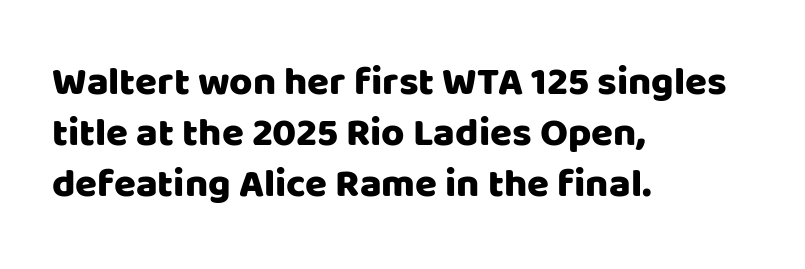
{"serif": "no", "italic": "no", "width": "normal", "stroke_contrast": "low", "x_height": "large", "monospaced": "no", "underline": "no", "align": "left", "line_spacing": "normal", "line_spacing_ratio": 1.27, "letter_spacing": "normal", "letter_spacing_em": 0.0, "glyph_px": 40}
